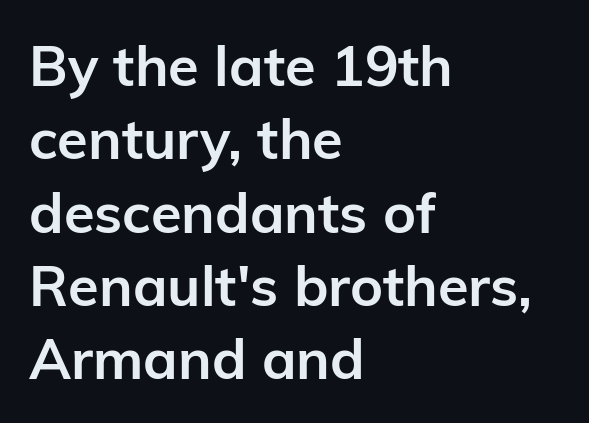
Note the varied advance widths — an 'i' is clearly narrower than an 'm'. Nothing sits at the stroke ends, so this counts as sans-serif. Rows of type keep a routine distance in the vertical direction. The horizontal fit of the characters is conventional and even. A typesetter would mark this as roman, not italic. Strokes here are thick enough to call this a true bold.
